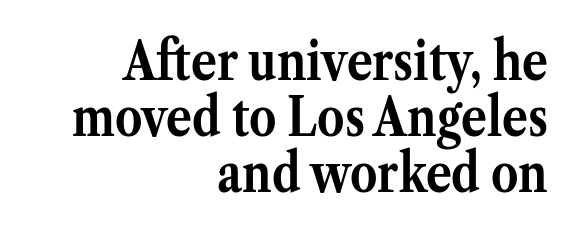
{"serif": "yes", "italic": "no", "bold": "yes", "weight": "semibold", "width": "normal", "stroke_contrast": "medium", "x_height": "medium", "monospaced": "no", "underline": "no", "align": "right", "line_spacing": "tight", "line_spacing_ratio": 1.04, "letter_spacing": "normal", "letter_spacing_em": 0.0, "glyph_px": 54}
